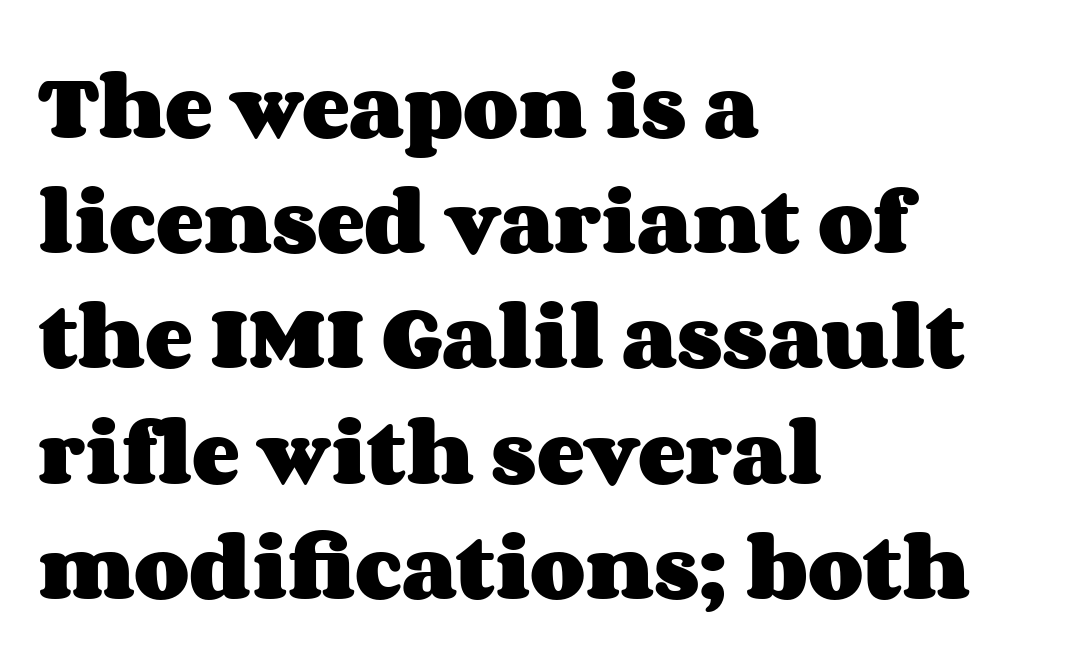
Where is the straight margin? On the left. How are the letters spaced? Ordinarily, with no added tracking. You could not count columns in this text — the font is proportionally spaced. Ascenders rise straight up at ninety degrees.
